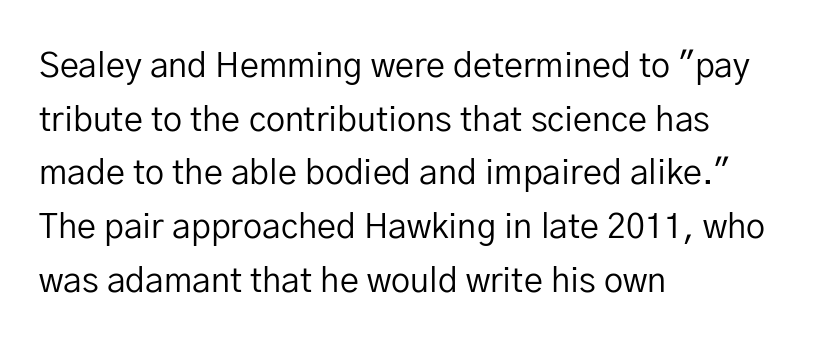
Q: Is the text bold? A: No.
Q: Is the text italic (slanted)? A: No, it is upright.
Q: Is the typeface a serif or a sans-serif typeface? A: Sans-serif.
Q: Is the text underlined? A: No.
Q: How is the paragraph aligned? A: Left-aligned.
Q: Is the spacing between letters normal or unusually wide? A: Normal.
Q: Is the spacing between lines tight, normal or loose? A: Normal.
Q: Width (condensed, normal, or wide)? A: Normal.
Q: Stroke contrast? A: Low.
Q: x-height? A: Medium.
Q: Monospaced? A: No.
